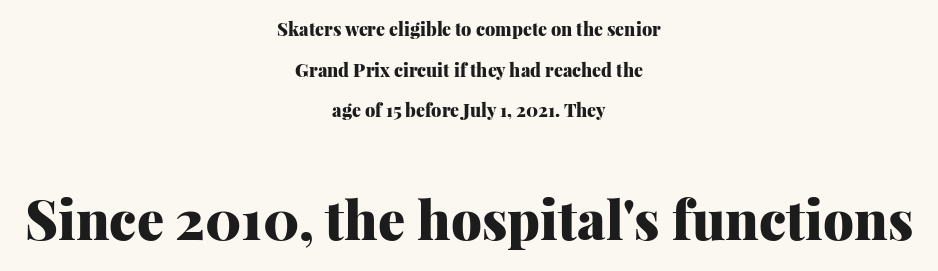
Q: Is the text bold? A: Yes.
Q: Is the text italic (slanted)? A: No, it is upright.
Q: Is the typeface a serif or a sans-serif typeface? A: Serif.
Q: Is the text underlined? A: No.
Q: How is the paragraph aligned? A: Centered.
Q: Is the spacing between letters normal or unusually wide? A: Normal.
Q: Is the spacing between lines tight, normal or loose? A: Loose.
Q: Which block of text is set in a larger size, the first (top) or the second (bottom)? A: The second (bottom) one.
Q: Width (condensed, normal, or wide)? A: Normal.
Q: Stroke contrast? A: Medium.
Q: x-height? A: Medium.
Q: Monospaced? A: No.
